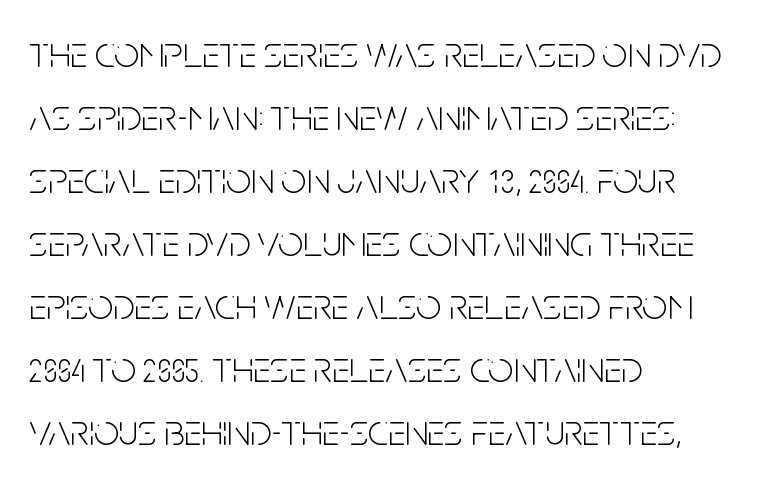
{"serif": "no", "italic": "no", "bold": "no", "weight": "light", "width": "condensed", "stroke_contrast": "low", "x_height": "large", "monospaced": "no", "underline": "no", "align": "left", "line_spacing": "normal", "line_spacing_ratio": 1.43, "letter_spacing": "normal", "letter_spacing_em": 0.0, "glyph_px": 44}
